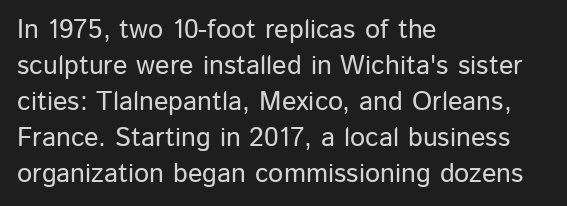
{"italic": "no", "underline": "no", "align": "left", "line_spacing": "normal", "line_spacing_ratio": 1.33, "letter_spacing": "normal", "letter_spacing_em": 0.0, "glyph_px": 27}
